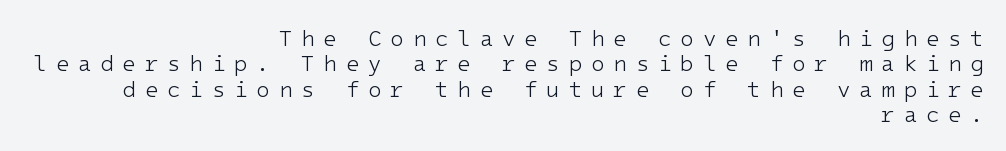
Q: Is the text bold? A: No.
Q: Is the text italic (slanted)? A: No, it is upright.
Q: Is the text underlined? A: No.
Q: How is the paragraph aligned? A: Right-aligned.
Q: Is the spacing between letters normal or unusually wide? A: Unusually wide.
Q: Is the spacing between lines tight, normal or loose? A: Tight.
